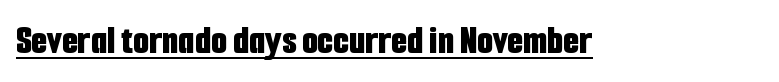
{"serif": "no", "italic": "no", "bold": "yes", "weight": "bold", "width": "condensed", "stroke_contrast": "low", "x_height": "medium", "monospaced": "no", "underline": "yes", "letter_spacing": "normal", "letter_spacing_em": 0.0, "glyph_px": 41}
